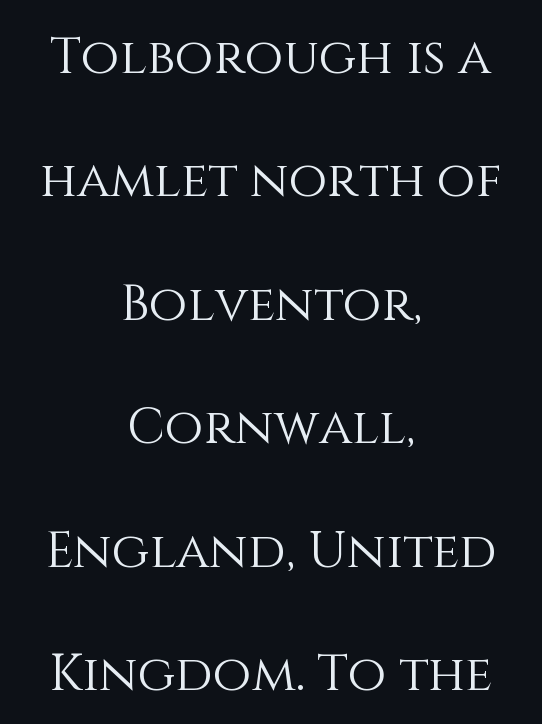
These lines stack symmetrically, like a column narrowing and widening about its center. This rendering features lettering with no underline. Standard letterfit; no display-style spreading of the glyphs. Each letter keeps its own natural width here, so spacing adapts to shape. Is this a heavy cut? Hardly; it is regular or lighter. Quick note: not italic, upright.
